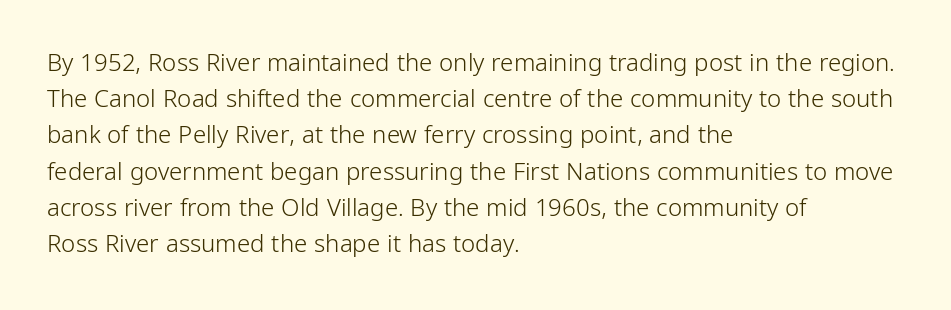
The image shows 24 px text type, upright; set left-aligned, normal line spacing (1.51x), normal letter spacing, not underlined.
